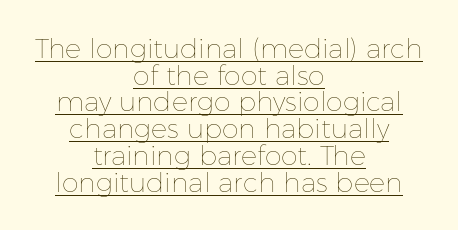
{"italic": "no", "bold": "no", "underline": "yes", "align": "center", "line_spacing": "tight", "line_spacing_ratio": 0.99, "letter_spacing": "normal", "letter_spacing_em": 0.0, "glyph_px": 27}
